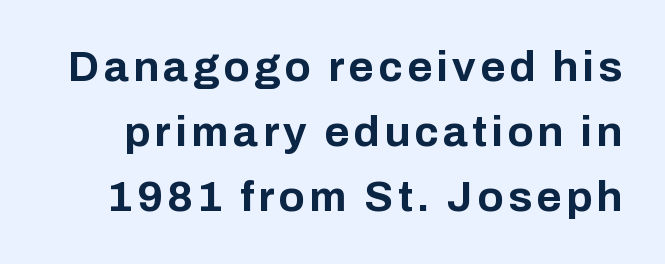
The image shows 43 px bold sans-serif type, upright; set normal line spacing (1.51x), not underlined; low stroke contrast and a medium x-height.
